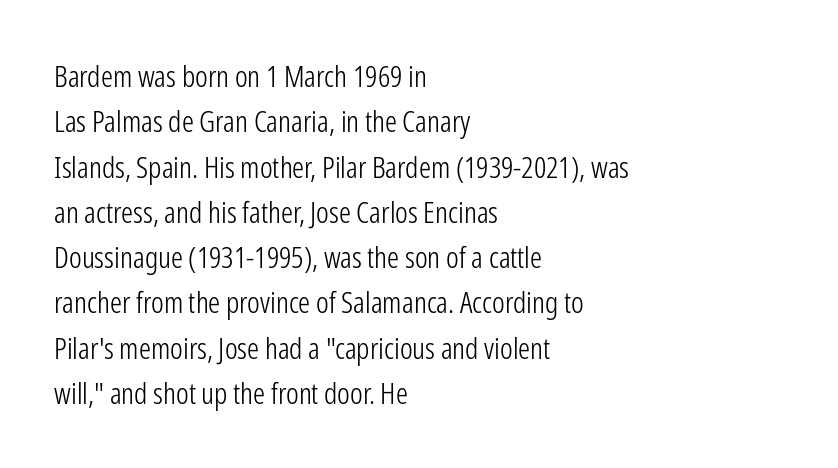
Q: Is the text bold? A: No.
Q: Is the text italic (slanted)? A: No, it is upright.
Q: Is the typeface a serif or a sans-serif typeface? A: Sans-serif.
Q: Is the text underlined? A: No.
Q: How is the paragraph aligned? A: Left-aligned.
Q: Is the spacing between letters normal or unusually wide? A: Normal.
Q: Is the spacing between lines tight, normal or loose? A: Normal.
Q: Width (condensed, normal, or wide)? A: Condensed.
Q: Stroke contrast? A: Low.
Q: x-height? A: Medium.
Q: Monospaced? A: No.
